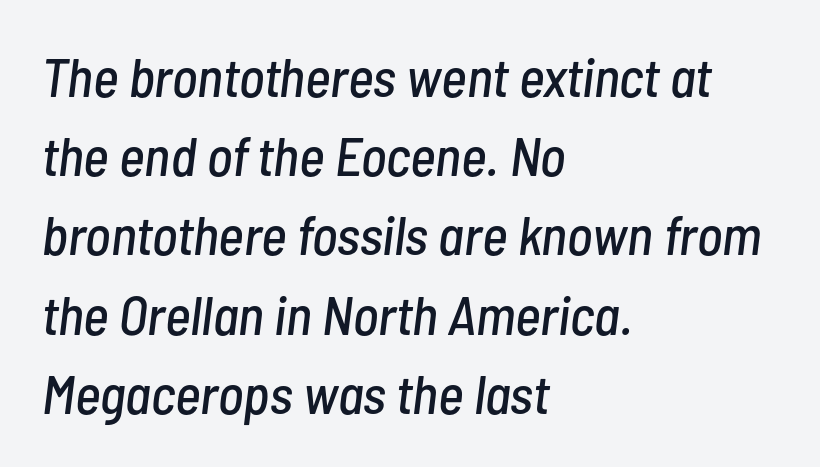
Q: Is the text italic (slanted)? A: Yes, it leans right by about 7 degrees.
Q: Is the text underlined? A: No.
Q: How is the paragraph aligned? A: Left-aligned.
Q: Is the spacing between letters normal or unusually wide? A: Normal.
Q: Is the spacing between lines tight, normal or loose? A: Normal.
Q: Width (condensed, normal, or wide)? A: Condensed.
Q: Stroke contrast? A: Low.
Q: x-height? A: Medium.
Q: Monospaced? A: No.
